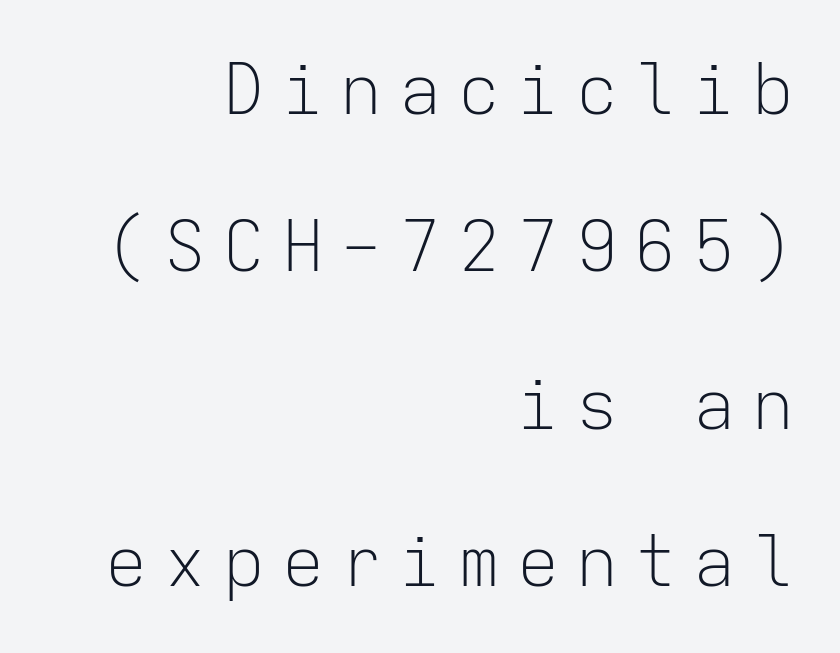
The image shows 70 px light sans-serif type, upright, monospaced; set right-aligned, loose line spacing (2.25x), unusually wide letter spacing (+0.24 em), not underlined; low stroke contrast and a medium x-height.
